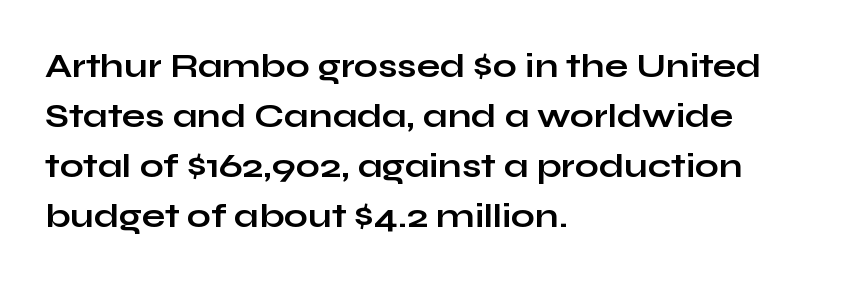
The image shows 34 px bold, wide sans-serif type, upright; set left-aligned, normal line spacing (1.47x), normal letter spacing, not underlined; low stroke contrast and a medium x-height.
